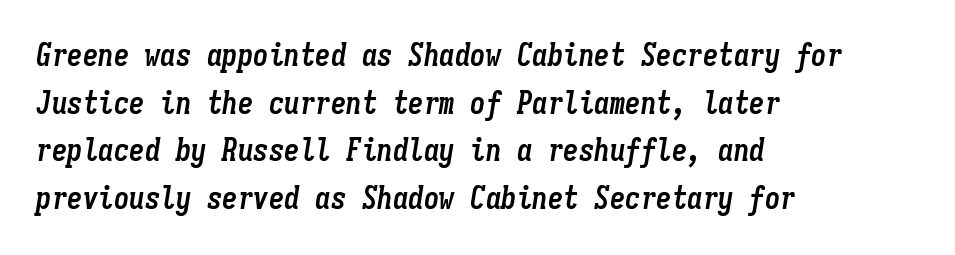
Q: Is the text bold? A: Yes.
Q: Is the text italic (slanted)? A: Yes, it leans right by about 9 degrees.
Q: Is the text underlined? A: No.
Q: How is the paragraph aligned? A: Left-aligned.
Q: Is the spacing between letters normal or unusually wide? A: Normal.
Q: Is the spacing between lines tight, normal or loose? A: Normal.
Q: Width (condensed, normal, or wide)? A: Condensed.
Q: Stroke contrast? A: Low.
Q: x-height? A: Medium.
Q: Monospaced? A: Yes.
